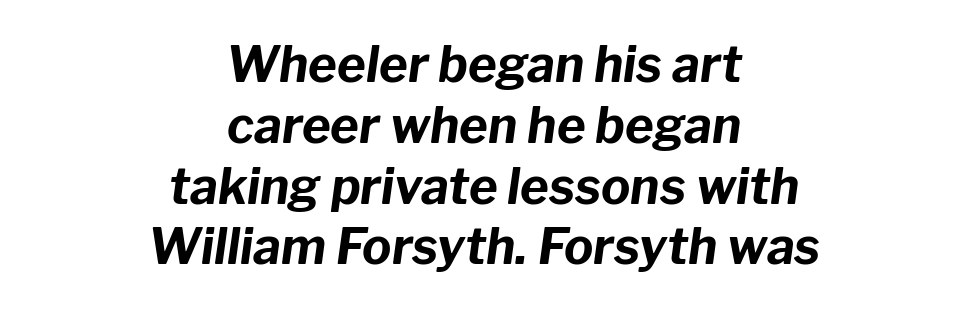
{"italic": "yes", "lean": "right", "slant_degrees": 8, "bold": "yes", "weight": "bold", "width": "normal", "stroke_contrast": "low", "x_height": "medium", "monospaced": "no", "underline": "no", "align": "center", "line_spacing_ratio": 1.24, "letter_spacing": "normal", "letter_spacing_em": 0.0, "glyph_px": 49}
